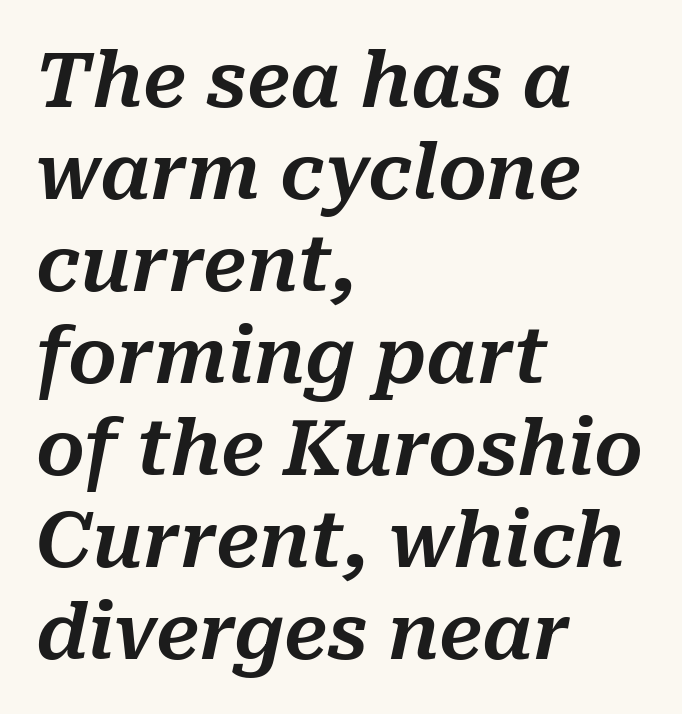
Every character sits at an angle, as italics do. The baseline area is clear. Caption: standard tracking, unaltered. Here the designer chose a conventional face with non-uniform glyph widths. Every row of glyphs begins at an identical x-position on the left.
